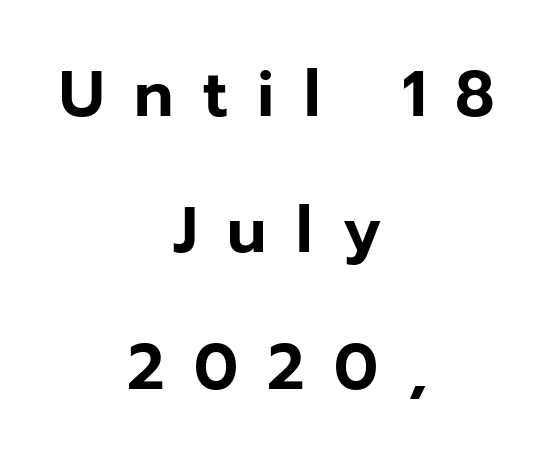
The letters stand straight up with perfectly vertical stems. Compared with typical paragraphs, the rows here are farther apart. The face used here is a sans, in the tradition of grotesques and geometrics. In CSS terms this would be text-align: center. Looks like regular typesetting: each glyph gets only the width it needs.
